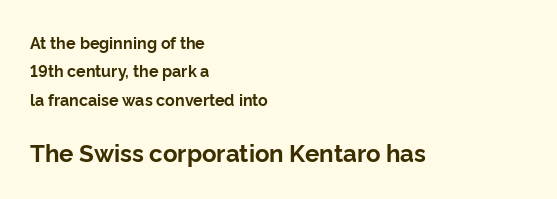
The image shows 24 px bold type, upright; set left-aligned, line spacing 1.77x, normal letter spacing, not underlined; the second (bottom) block is 1.5x larger.
